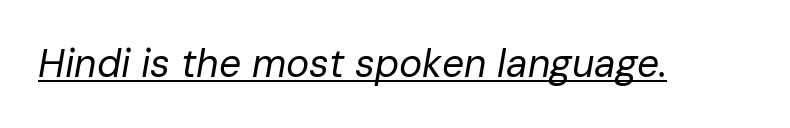
The letters advance in unequal steps, a hallmark of proportional type. In terms of letterspacing, this is plain default setting. Beneath each row of characters lies a ruled line. The face used here has a pronounced slope to its letters. No heavy texture on the line: the type isn't bold.
